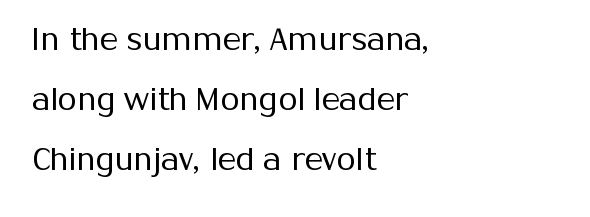
The image shows 31 px regular-weight sans-serif type, upright; set left-aligned, loose line spacing (1.94x), normal letter spacing, not underlined; medium stroke contrast and a medium x-height.
